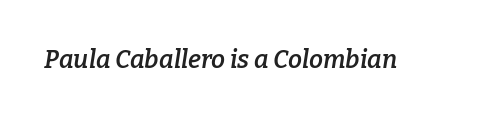
As a designer I'd log this as weight 600, semibold. The letterforms sit shoulder to shoulder at normal distance. The string is rendered with underlining switched off. The letters are slanted; this is an italic face.
